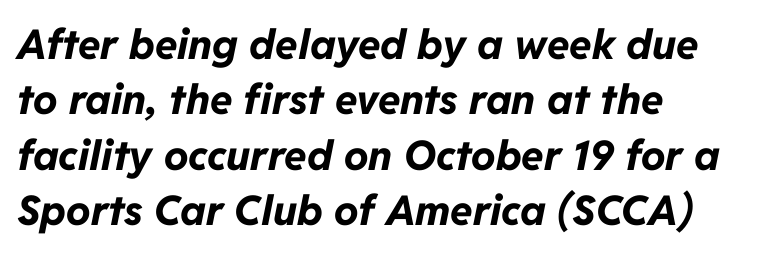
Q: Is the text bold? A: Yes.
Q: Is the text italic (slanted)? A: Yes, it leans right by about 11 degrees.
Q: Is the text underlined? A: No.
Q: How is the paragraph aligned? A: Left-aligned.
Q: Is the spacing between letters normal or unusually wide? A: Normal.
Q: Is the spacing between lines tight, normal or loose? A: Normal.
Q: Width (condensed, normal, or wide)? A: Normal.
Q: Stroke contrast? A: Low.
Q: x-height? A: Medium.
Q: Monospaced? A: No.
